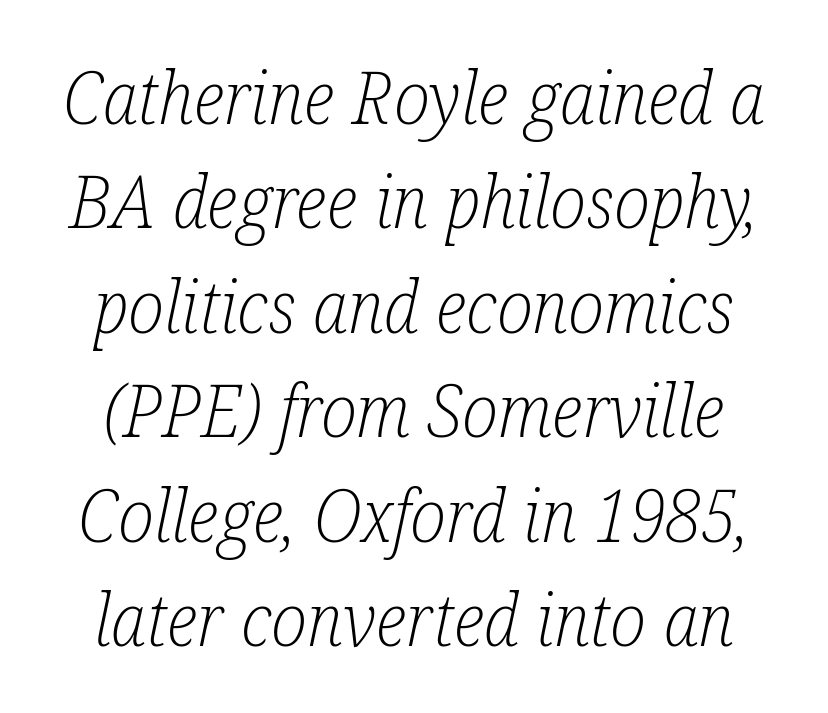
The face used here is proportionally spaced, like ordinary book or web type. The characters display serif detailing at their extremities. Summary of vertical rhythm: regular, with standard interline spacing. Letters rest on an invisible, unmarked baseline. Stems here are at most as thick as an everyday book face. Looking at the ascenders, they clearly lean.
